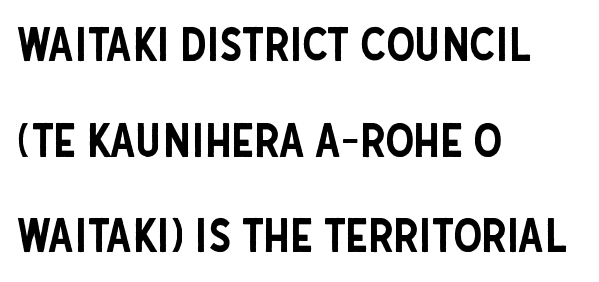
{"serif": "no", "italic": "no", "width": "condensed", "stroke_contrast": "low", "x_height": "large", "monospaced": "no", "underline": "no", "align": "left", "line_spacing": "loose", "line_spacing_ratio": 2.08, "letter_spacing": "normal", "letter_spacing_em": 0.0, "glyph_px": 46}
